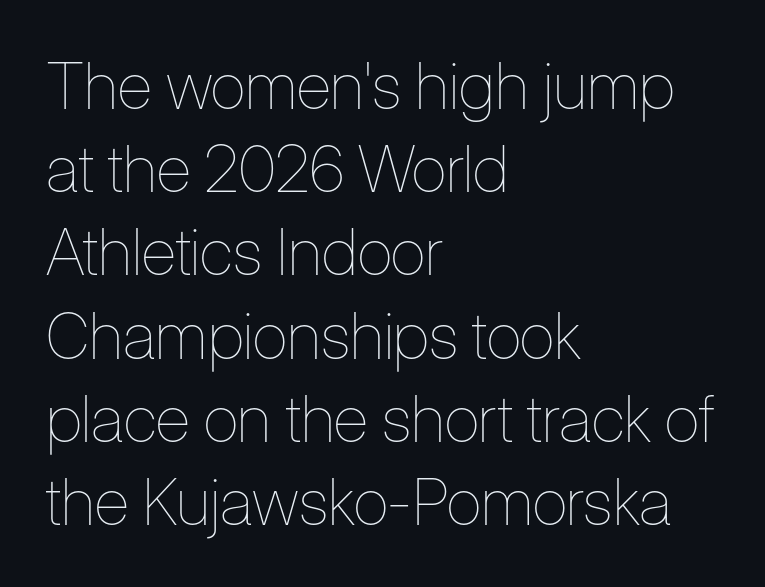
Q: Is the text bold? A: No.
Q: Is the text italic (slanted)? A: No, it is upright.
Q: Is the text underlined? A: No.
Q: How is the paragraph aligned? A: Left-aligned.
Q: Is the spacing between letters normal or unusually wide? A: Normal.
Q: Is the spacing between lines tight, normal or loose? A: Normal.
Q: Width (condensed, normal, or wide)? A: Condensed.
Q: Stroke contrast? A: Low.
Q: x-height? A: Medium.
Q: Monospaced? A: No.
